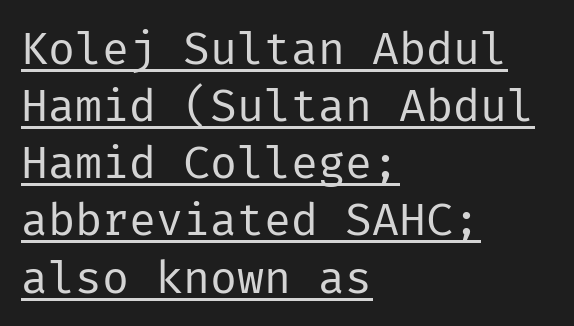
Every row of glyphs begins at an identical x-position on the left. Is there any slant? The stems are plumb. The strokes are not fattened; the text isn't bold. Regarding leading, the lines here are spaced in the standard way. Grotesque or geometric, the face here clearly has no serifs. The letters sit at their default tracking, neither squeezed nor spread.
